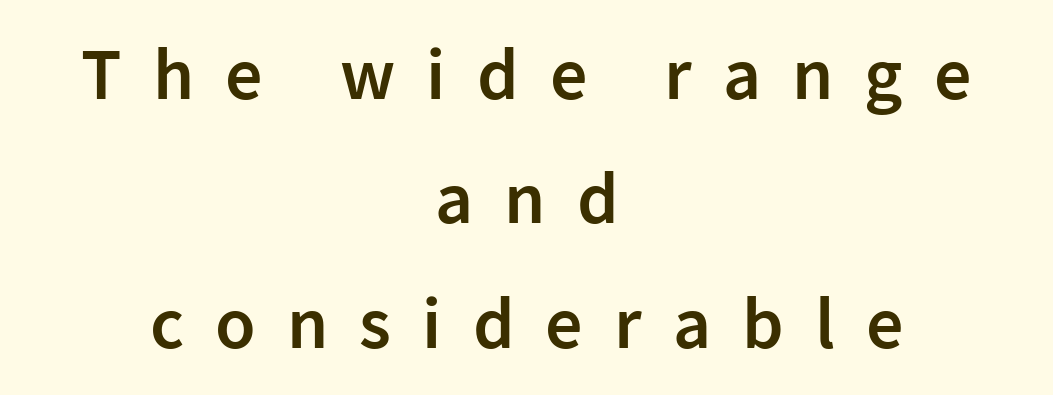
Q: Is the text bold? A: Semi-bold.
Q: Is the text italic (slanted)? A: No, it is upright.
Q: Is the typeface a serif or a sans-serif typeface? A: Sans-serif.
Q: Is the text underlined? A: No.
Q: How is the paragraph aligned? A: Centered.
Q: Is the spacing between letters normal or unusually wide? A: Unusually wide.
Q: Is the spacing between lines tight, normal or loose? A: Normal.
Q: Width (condensed, normal, or wide)? A: Normal.
Q: Stroke contrast? A: Low.
Q: x-height? A: Medium.
Q: Monospaced? A: No.
